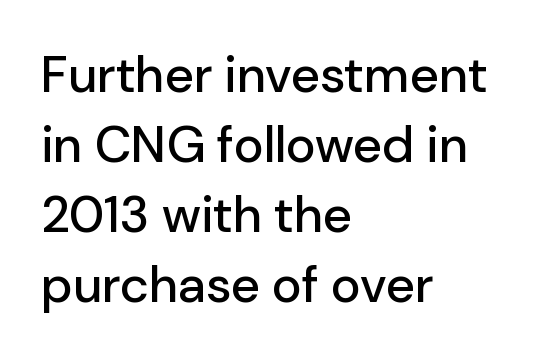
{"serif": "no", "italic": "no", "width": "normal", "stroke_contrast": "low", "x_height": "medium", "monospaced": "no", "underline": "no", "align": "left", "line_spacing": "normal", "line_spacing_ratio": 1.37, "letter_spacing": "normal", "letter_spacing_em": 0.0, "glyph_px": 51}
